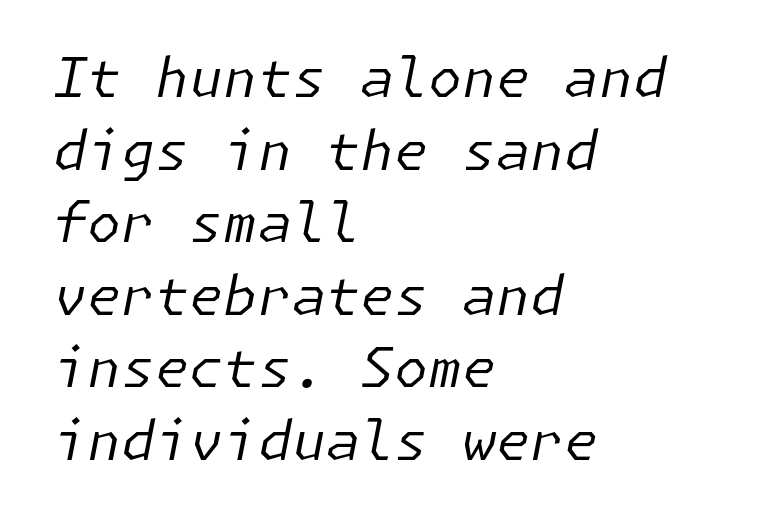
The image shows 55 px regular-weight type, italic (leaning right); set left-aligned, normal line spacing (1.32x), normal letter spacing, not underlined; low stroke contrast and a medium x-height.
